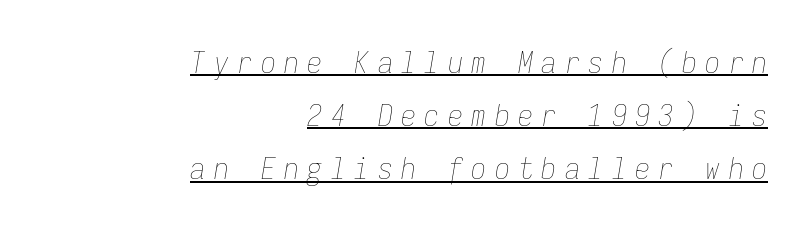
The image shows 30 px thin, condensed type, italic (leaning right), monospaced; set right-aligned, line spacing 1.77x, unusually wide letter spacing (+0.28 em), underlined; low stroke contrast and a medium x-height.
